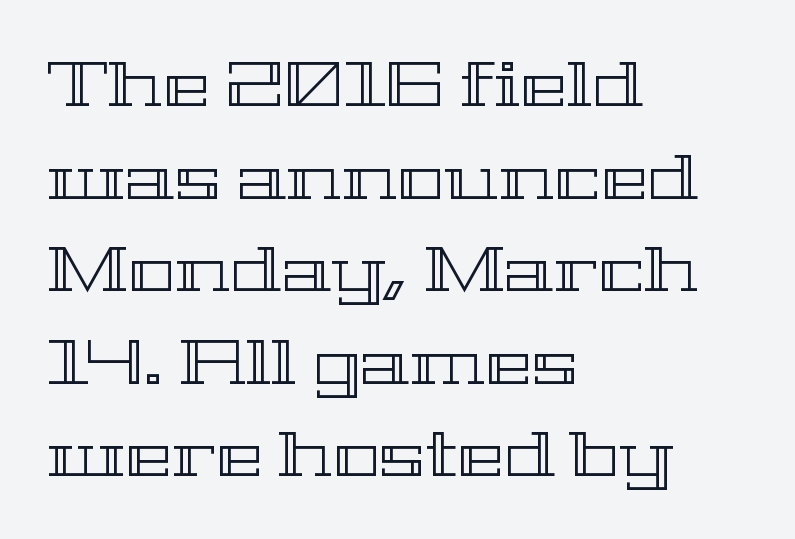
The image shows 63 px wide type, upright; set left-aligned, normal line spacing (1.47x), normal letter spacing, not underlined; a medium x-height.
